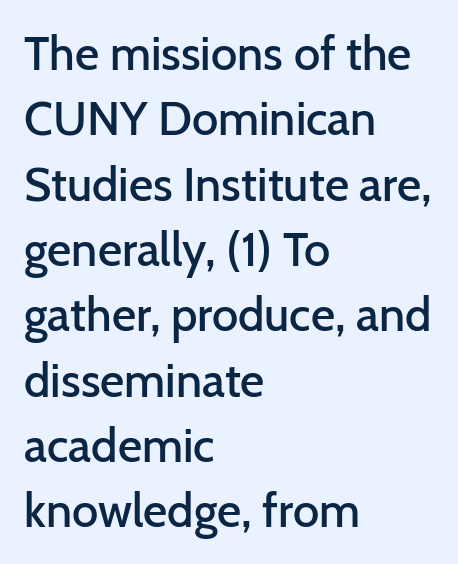
Q: Is the text bold? A: Semi-bold.
Q: Is the text italic (slanted)? A: No, it is upright.
Q: Is the typeface a serif or a sans-serif typeface? A: Sans-serif.
Q: Is the text underlined? A: No.
Q: How is the paragraph aligned? A: Left-aligned.
Q: Is the spacing between letters normal or unusually wide? A: Normal.
Q: Is the spacing between lines tight, normal or loose? A: Normal.
Q: Width (condensed, normal, or wide)? A: Normal.
Q: Stroke contrast? A: Low.
Q: x-height? A: Medium.
Q: Monospaced? A: No.
